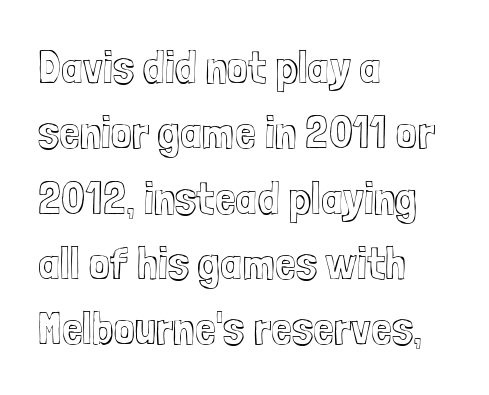
{"italic": "no", "width": "condensed", "x_height": "medium", "monospaced": "no", "underline": "no", "align": "left", "line_spacing": "normal", "line_spacing_ratio": 1.39, "letter_spacing": "normal", "letter_spacing_em": 0.0, "glyph_px": 47}
